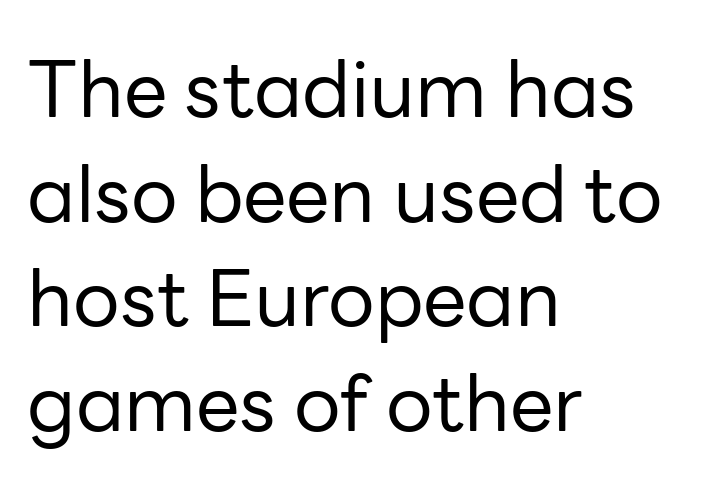
{"serif": "no", "italic": "no", "bold": "no", "weight": "regular", "width": "normal", "stroke_contrast": "low", "x_height": "medium", "monospaced": "no", "underline": "no", "align": "left", "line_spacing": "normal", "line_spacing_ratio": 1.34, "letter_spacing": "normal", "letter_spacing_em": 0.0, "glyph_px": 78}
